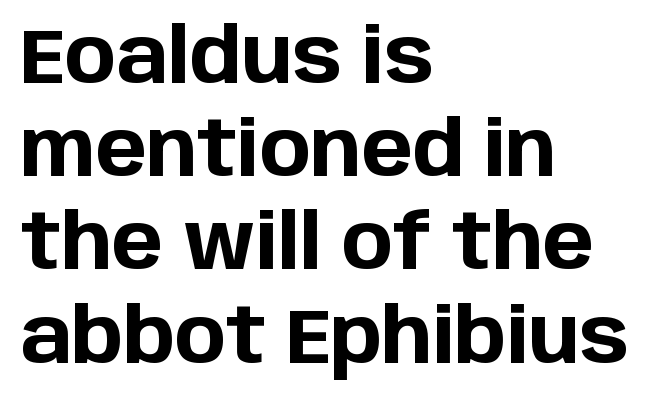
The image shows 77 px bold sans-serif type, upright; set left-aligned, line spacing 1.21x, normal letter spacing, not underlined; low stroke contrast and a large x-height.
